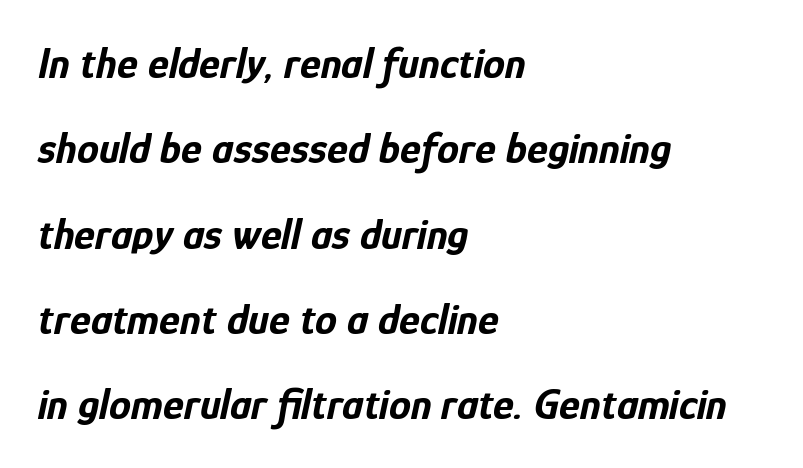
The image shows 44 px bold, condensed type, italic (leaning right); set left-aligned, loose line spacing (1.94x), normal letter spacing, not underlined; low stroke contrast and a medium x-height.
